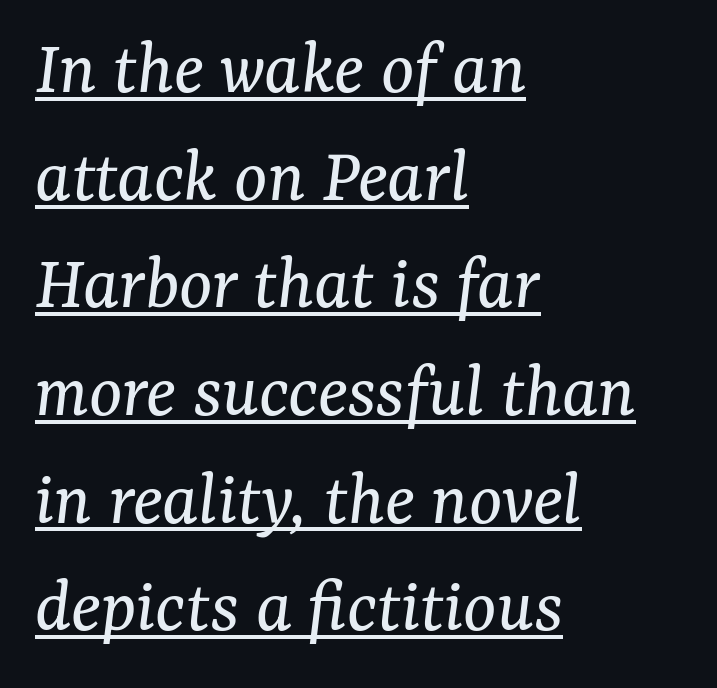
The image shows 78 px regular-weight serif type, italic (leaning right); set left-aligned, normal line spacing (1.38x), normal letter spacing, underlined; medium stroke contrast and a medium x-height.
